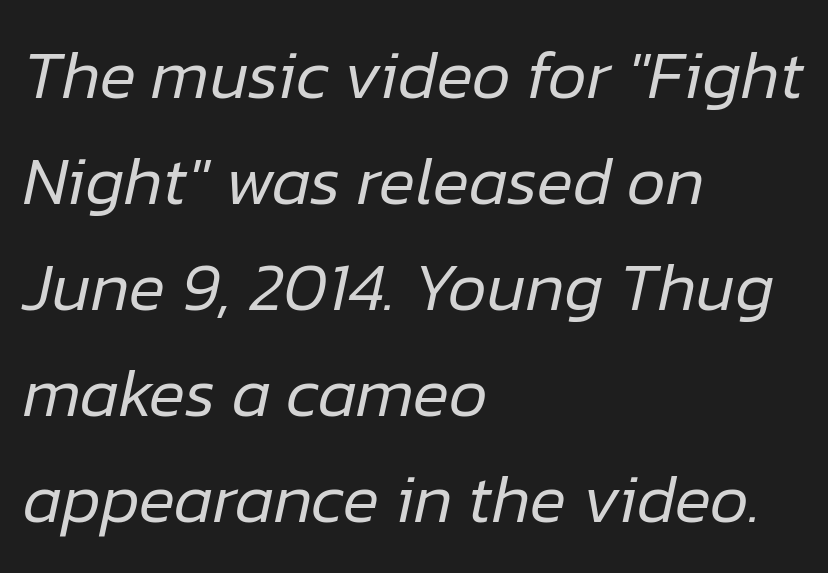
The image shows 68 px regular-weight type, italic (leaning right); set left-aligned, normal line spacing (1.56x), normal letter spacing, not underlined; low stroke contrast and a medium x-height.
